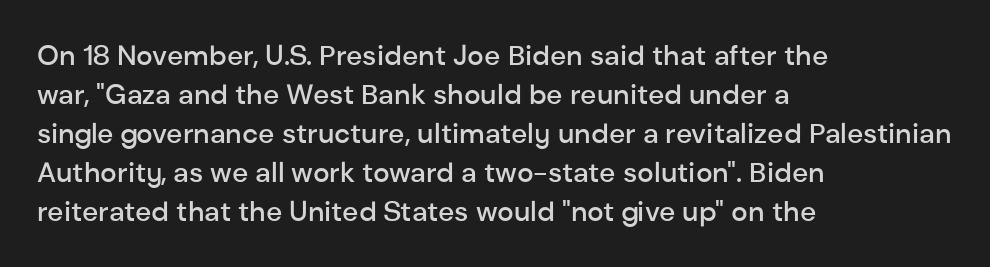
{"serif": "no", "italic": "no", "bold": "semi", "weight": "semibold", "width": "normal", "stroke_contrast": "low", "x_height": "medium", "monospaced": "no", "underline": "no", "align": "left", "line_spacing": "normal", "line_spacing_ratio": 1.39, "letter_spacing": "normal", "letter_spacing_em": 0.0, "glyph_px": 28}
